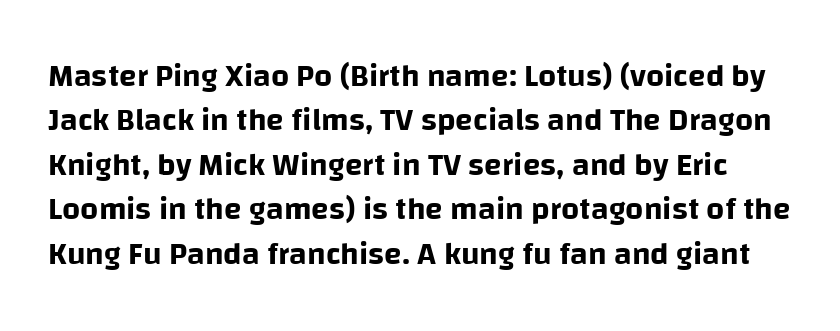
The image shows 32 px sans-serif type, upright; set normal line spacing (1.39x), normal letter spacing, not underlined; low stroke contrast and a large x-height.
